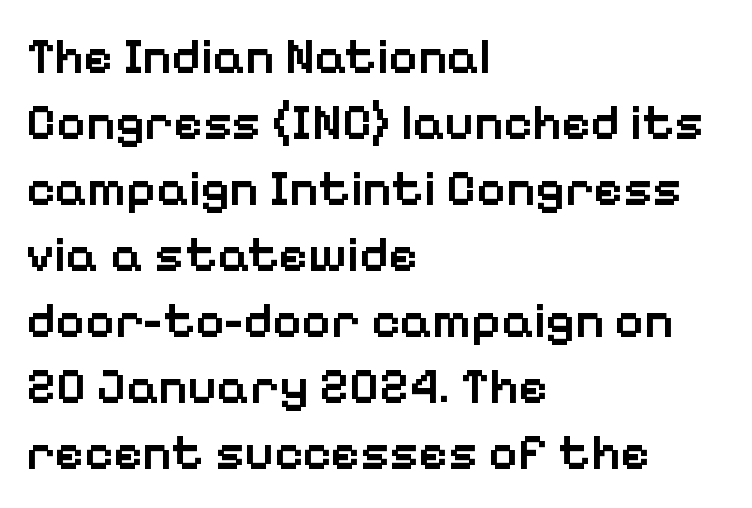
{"serif": "no", "italic": "no", "bold": "semi", "weight": "semibold", "width": "normal", "stroke_contrast": "low", "x_height": "medium", "monospaced": "no", "underline": "no", "align": "left", "line_spacing": "normal", "line_spacing_ratio": 1.32, "letter_spacing": "normal", "letter_spacing_em": 0.0, "glyph_px": 50}
